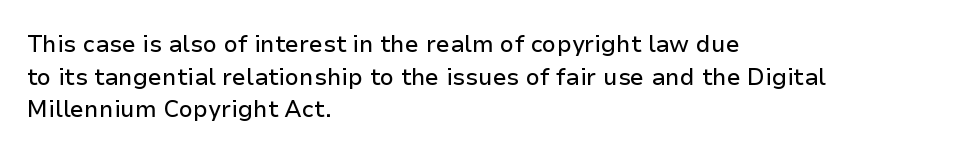
All the whitespace from short lines collects on the right. Standard letterfit; no display-style spreading of the glyphs. The area under the type is left untouched. Characters remain perfectly vertical along every line. If you measured baseline to baseline, you'd find a middling distance.
